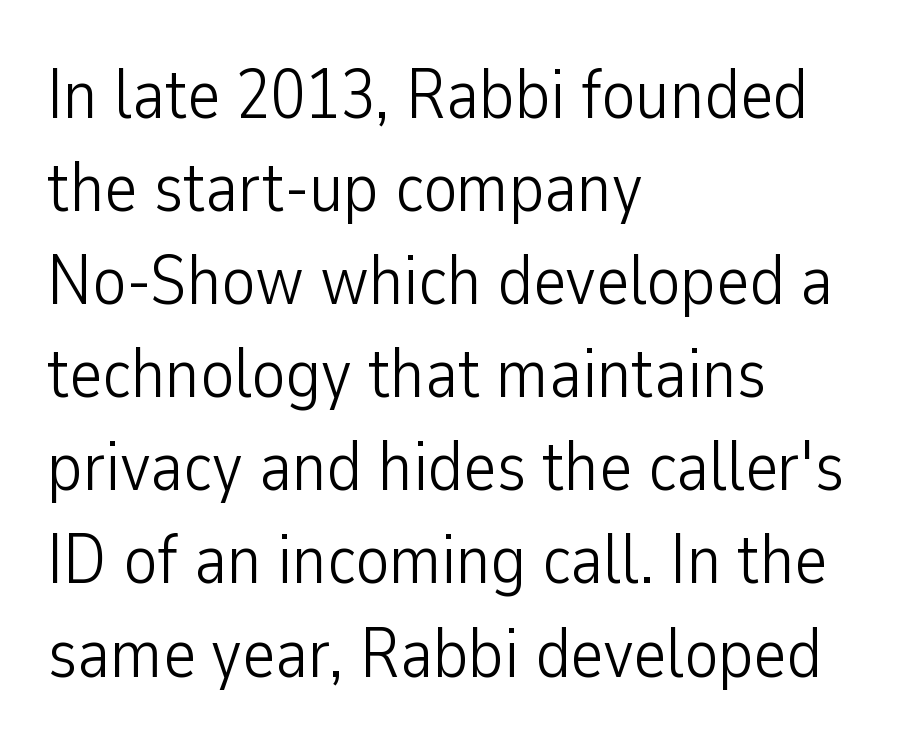
Q: Is the text bold? A: No.
Q: Is the text italic (slanted)? A: No, it is upright.
Q: Is the typeface a serif or a sans-serif typeface? A: Sans-serif.
Q: Is the text underlined? A: No.
Q: How is the paragraph aligned? A: Left-aligned.
Q: Is the spacing between letters normal or unusually wide? A: Normal.
Q: Is the spacing between lines tight, normal or loose? A: Normal.
Q: Width (condensed, normal, or wide)? A: Condensed.
Q: Stroke contrast? A: Low.
Q: x-height? A: Medium.
Q: Monospaced? A: No.
